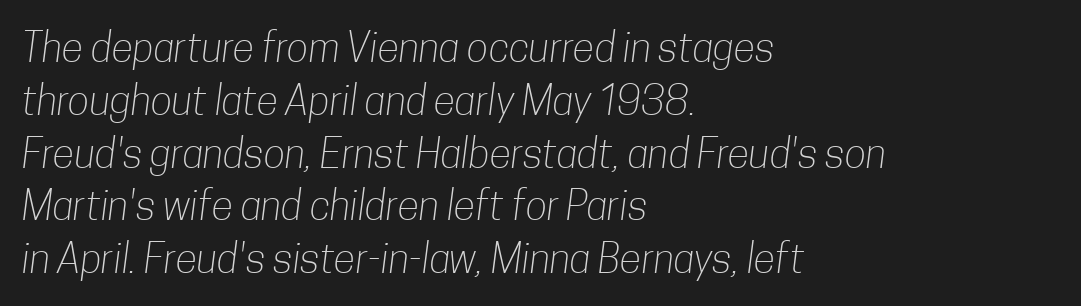
{"serif": "no", "bold": "no", "weight": "light", "width": "condensed", "stroke_contrast": "low", "x_height": "medium", "monospaced": "no", "underline": "no", "align": "left", "line_spacing": "normal", "line_spacing_ratio": 1.32, "letter_spacing": "normal", "letter_spacing_em": 0.0, "glyph_px": 40}
